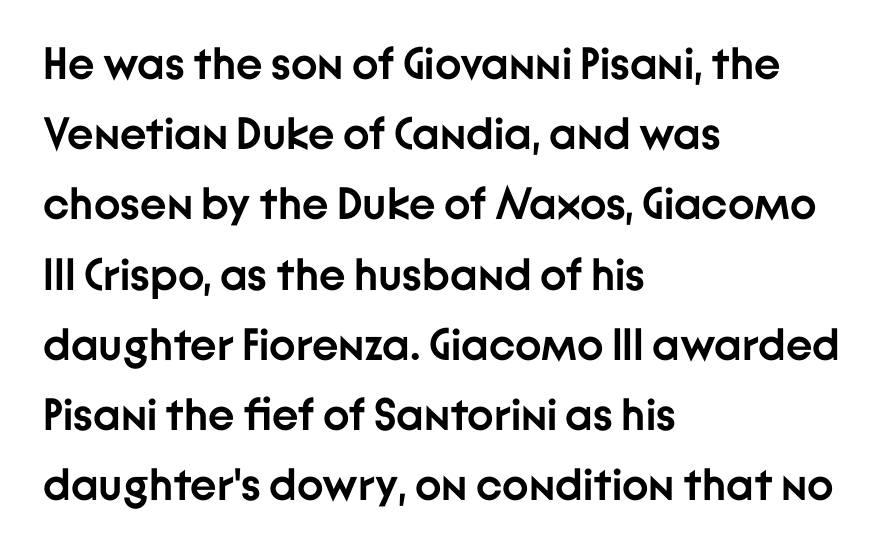
Q: Is the text bold? A: Yes.
Q: Is the text italic (slanted)? A: No, it is upright.
Q: Is the typeface a serif or a sans-serif typeface? A: Sans-serif.
Q: Is the text underlined? A: No.
Q: How is the paragraph aligned? A: Left-aligned.
Q: Is the spacing between letters normal or unusually wide? A: Normal.
Q: Is the spacing between lines tight, normal or loose? A: Normal.
Q: Width (condensed, normal, or wide)? A: Normal.
Q: Stroke contrast? A: Low.
Q: x-height? A: Medium.
Q: Monospaced? A: No.
